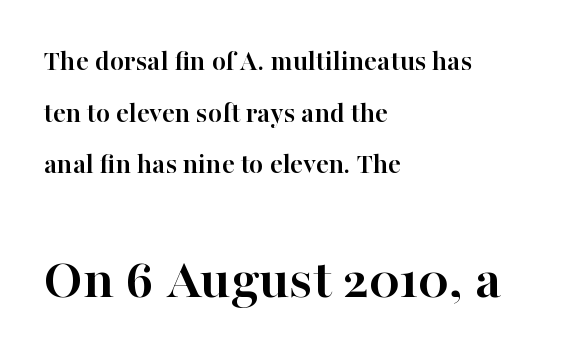
The image shows 58 px semibold serif type, upright; set left-aligned, line spacing 1.78x, normal letter spacing, not underlined; the second (bottom) block is 2.0x larger; high stroke contrast and a medium x-height.
